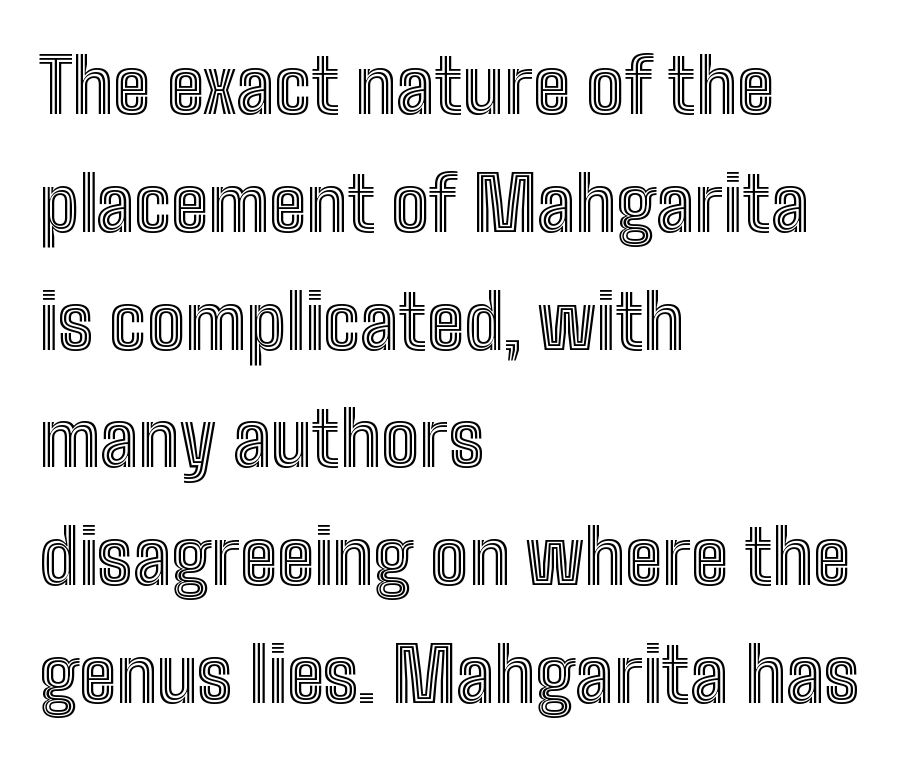
{"italic": "no", "width": "condensed", "x_height": "medium", "monospaced": "no", "underline": "no", "align": "left", "line_spacing": "normal", "line_spacing_ratio": 1.55, "letter_spacing": "normal", "letter_spacing_em": 0.0, "glyph_px": 76}
